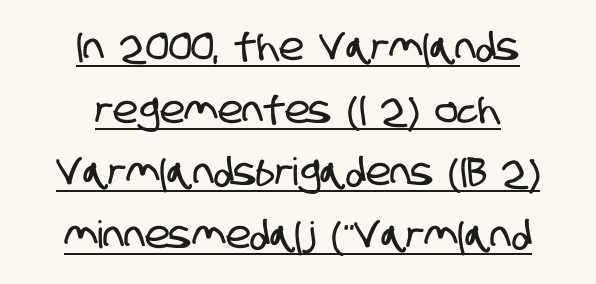
Q: Is the typeface a serif or a sans-serif typeface? A: Sans-serif.
Q: Is the text underlined? A: Yes.
Q: How is the paragraph aligned? A: Centered.
Q: Is the spacing between letters normal or unusually wide? A: Normal.
Q: Is the spacing between lines tight, normal or loose? A: Normal.
Q: Width (condensed, normal, or wide)? A: Condensed.
Q: Stroke contrast? A: Low.
Q: x-height? A: Large.
Q: Monospaced? A: No.
